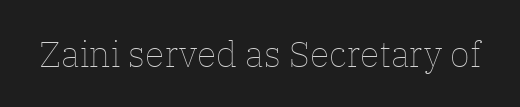
{"italic": "no", "bold": "no", "weight": "thin", "width": "normal", "stroke_contrast": "low", "x_height": "medium", "monospaced": "no", "underline": "no", "letter_spacing": "normal", "letter_spacing_em": 0.0, "glyph_px": 36}
